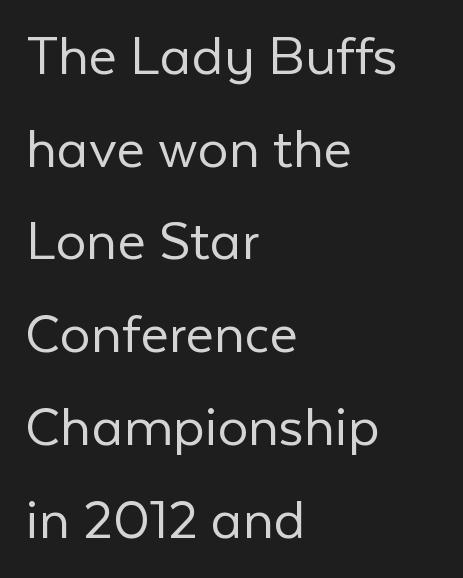
Q: Is the text bold? A: No.
Q: Is the text italic (slanted)? A: No, it is upright.
Q: Is the typeface a serif or a sans-serif typeface? A: Sans-serif.
Q: Is the text underlined? A: No.
Q: How is the paragraph aligned? A: Left-aligned.
Q: Is the spacing between letters normal or unusually wide? A: Normal.
Q: Is the spacing between lines tight, normal or loose? A: Normal.
Q: Width (condensed, normal, or wide)? A: Normal.
Q: Stroke contrast? A: Low.
Q: x-height? A: Medium.
Q: Monospaced? A: No.
